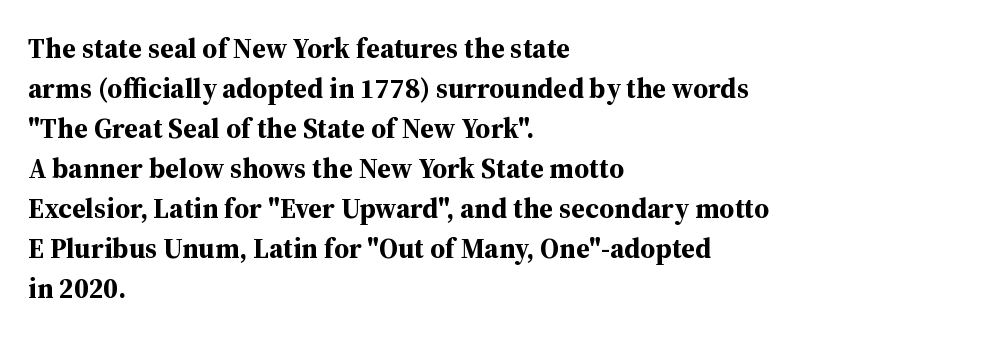
Q: Is the text bold? A: Yes.
Q: Is the text italic (slanted)? A: No, it is upright.
Q: Is the typeface a serif or a sans-serif typeface? A: Serif.
Q: Is the text underlined? A: No.
Q: How is the paragraph aligned? A: Left-aligned.
Q: Is the spacing between letters normal or unusually wide? A: Normal.
Q: Is the spacing between lines tight, normal or loose? A: Normal.
Q: Width (condensed, normal, or wide)? A: Normal.
Q: Stroke contrast? A: Medium.
Q: x-height? A: Medium.
Q: Monospaced? A: No.
